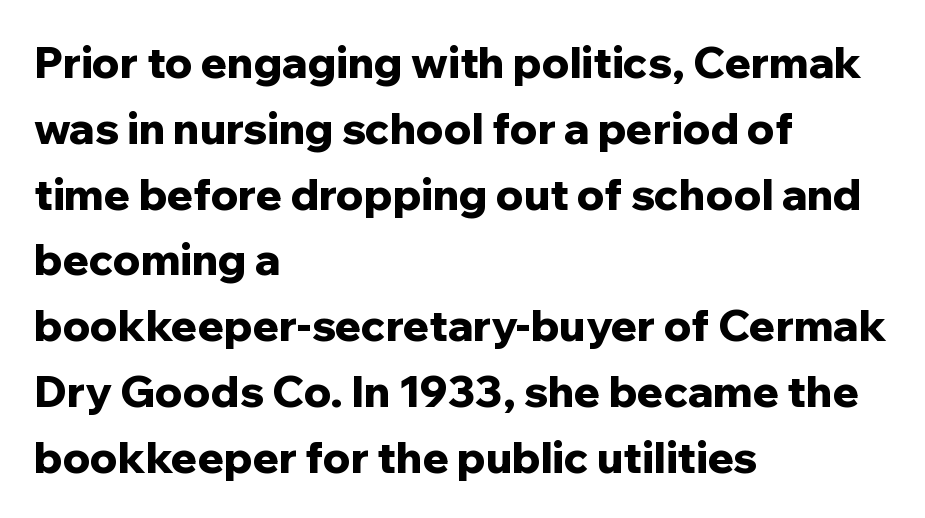
The image shows 43 px bold sans-serif type, upright; set left-aligned, normal line spacing (1.53x), normal letter spacing, not underlined; low stroke contrast and a medium x-height.
